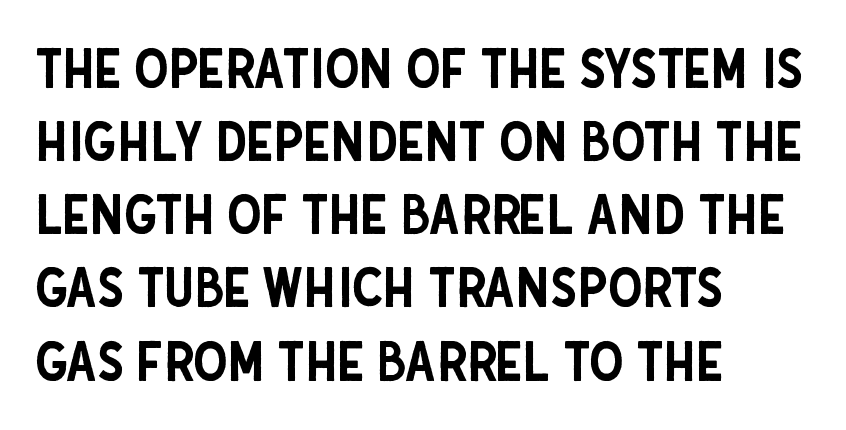
{"serif": "no", "italic": "no", "width": "condensed", "stroke_contrast": "low", "x_height": "large", "monospaced": "no", "underline": "no", "align": "left", "line_spacing": "normal", "line_spacing_ratio": 1.33, "letter_spacing": "normal", "letter_spacing_em": 0.0, "glyph_px": 55}
